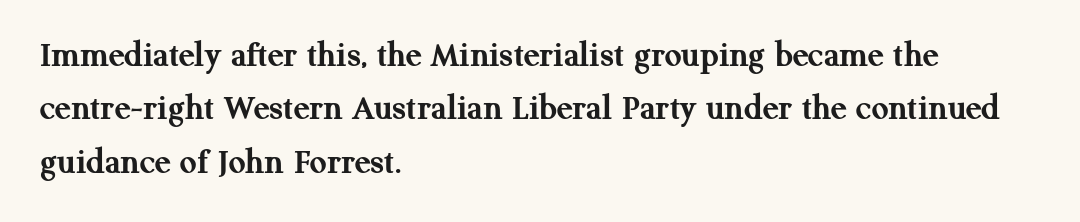
The image shows 37 px semibold serif type, upright; set left-aligned, normal line spacing (1.44x), normal letter spacing, not underlined; medium stroke contrast and a medium x-height.
